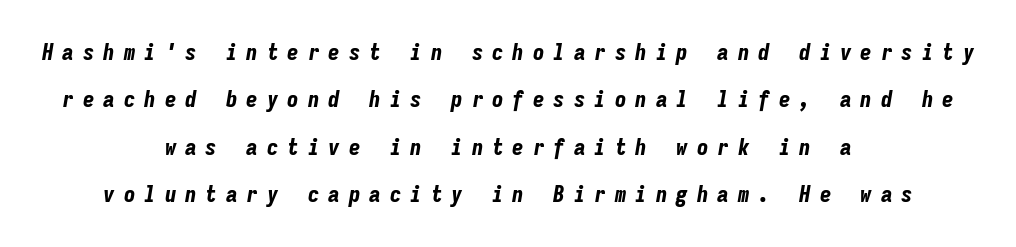
{"italic": "yes", "lean": "right", "slant_degrees": 9, "bold": "yes", "underline": "no", "align": "center", "line_spacing": "loose", "line_spacing_ratio": 2.06, "letter_spacing": "wide", "letter_spacing_em": 0.39, "glyph_px": 23}
